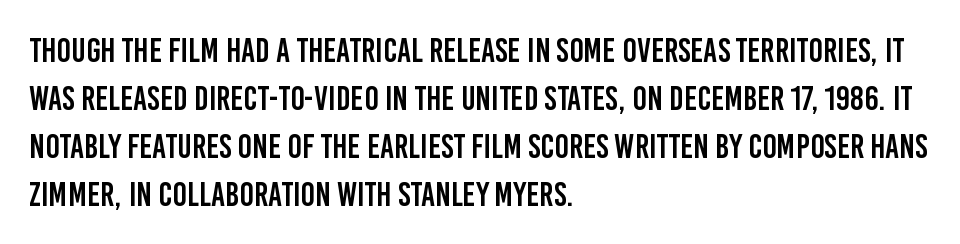
{"serif": "no", "italic": "no", "width": "condensed", "stroke_contrast": "low", "x_height": "large", "monospaced": "no", "underline": "no", "align": "left", "line_spacing": "normal", "line_spacing_ratio": 1.41, "letter_spacing": "normal", "letter_spacing_em": 0.0, "glyph_px": 34}
